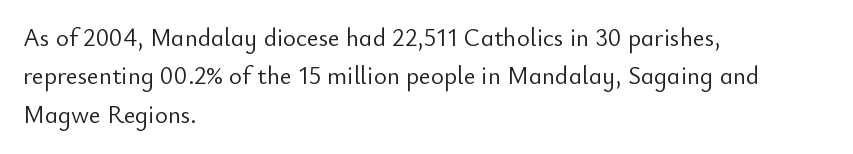
Q: Is the text bold? A: No.
Q: Is the text italic (slanted)? A: No, it is upright.
Q: Is the text underlined? A: No.
Q: How is the paragraph aligned? A: Left-aligned.
Q: Is the spacing between letters normal or unusually wide? A: Normal.
Q: Is the spacing between lines tight, normal or loose? A: Normal.
